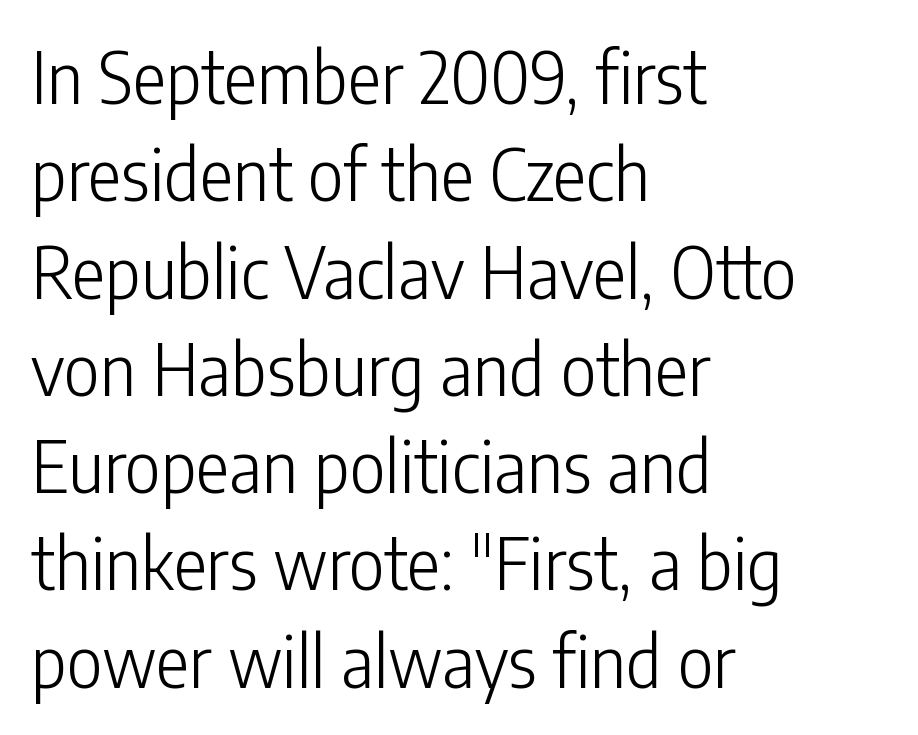
Q: Is the text bold? A: No.
Q: Is the text italic (slanted)? A: No, it is upright.
Q: Is the typeface a serif or a sans-serif typeface? A: Sans-serif.
Q: Is the text underlined? A: No.
Q: How is the paragraph aligned? A: Left-aligned.
Q: Is the spacing between letters normal or unusually wide? A: Normal.
Q: Is the spacing between lines tight, normal or loose? A: Normal.
Q: Width (condensed, normal, or wide)? A: Condensed.
Q: Stroke contrast? A: Low.
Q: x-height? A: Medium.
Q: Monospaced? A: No.
